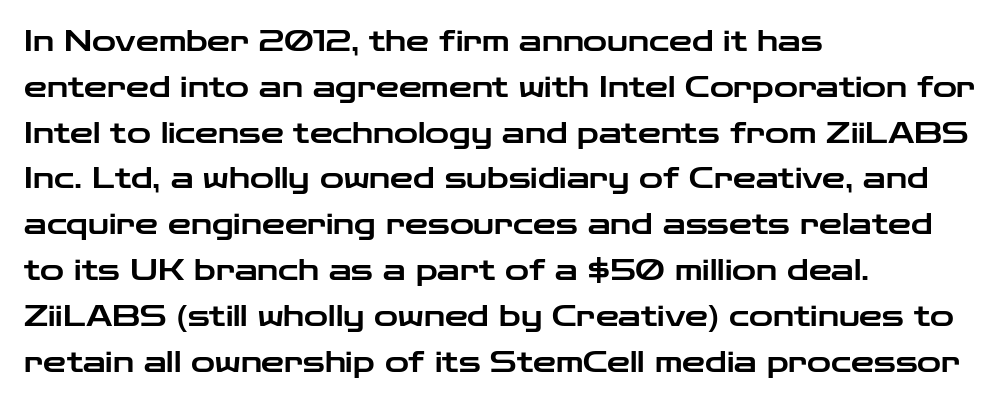
The leading is moderate, giving the passage an even texture. Only glyphs here, with clear space below each row. Characters remain perfectly vertical along every line. Classification — sans serif. Characters follow at the spacing the type designer built in.
